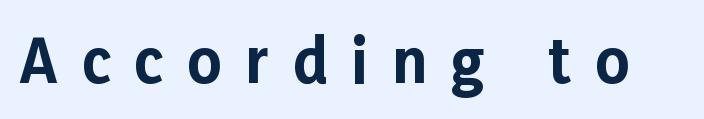
{"serif": "no", "italic": "no", "bold": "yes", "weight": "bold", "width": "normal", "stroke_contrast": "low", "x_height": "medium", "monospaced": "no", "underline": "no", "letter_spacing": "wide", "letter_spacing_em": 0.41, "glyph_px": 59}
